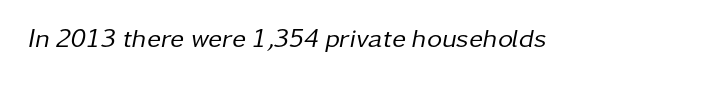
This sample uses plain, unmodified letter spacing. No letter is thick-stroked: the sample isn't bold. The axis of the letterforms is tilted away from vertical. A bare baseline throughout the passage.
